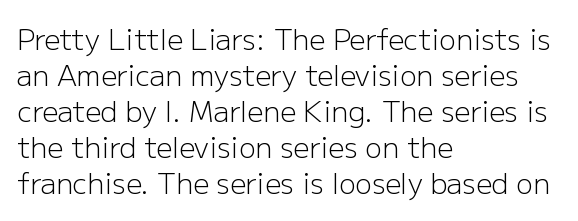
Q: Is the text bold? A: No.
Q: Is the text italic (slanted)? A: No, it is upright.
Q: Is the typeface a serif or a sans-serif typeface? A: Sans-serif.
Q: Is the text underlined? A: No.
Q: How is the paragraph aligned? A: Left-aligned.
Q: Is the spacing between letters normal or unusually wide? A: Normal.
Q: Is the spacing between lines tight, normal or loose? A: Normal.
Q: Width (condensed, normal, or wide)? A: Normal.
Q: Stroke contrast? A: Low.
Q: x-height? A: Medium.
Q: Monospaced? A: No.
